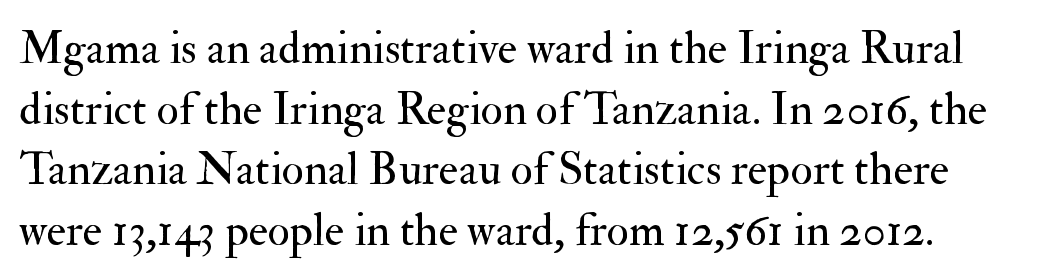
Font category for this specimen: serif. Ordinary non-slanted type is in use. Descender tails drop into unmarked territory. Honestly, the letter spacing is just normal — you wouldn't notice it. You could not count columns in this text — the font is proportionally spaced. No chunkiness to these letters — they're not bold.
